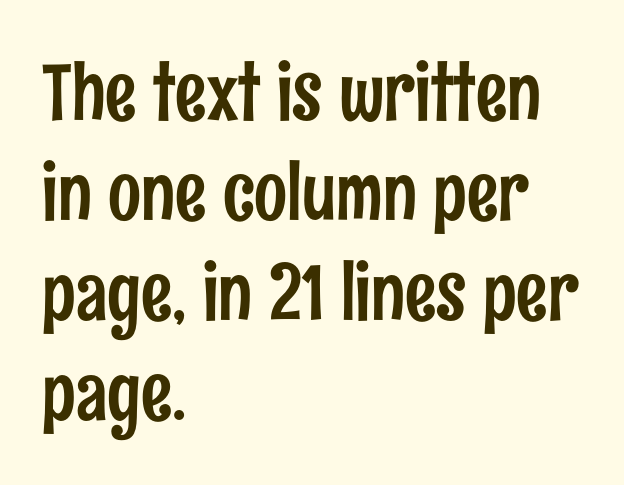
The image shows 78 px condensed sans-serif type, upright; set left-aligned, normal line spacing (1.28x), normal letter spacing, not underlined; low stroke contrast and a medium x-height.
